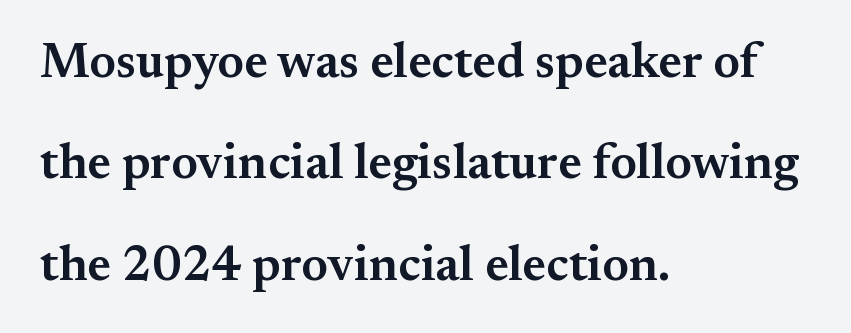
The image shows 49 px semibold serif type, upright; set left-aligned, loose line spacing (2.07x), normal letter spacing, not underlined; medium stroke contrast and a small x-height.
